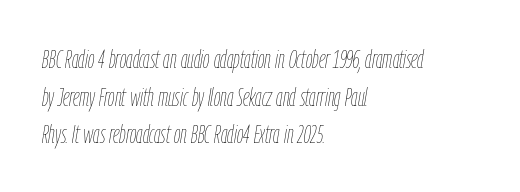
Teacher's note: observe the even left margin — that is flush-left alignment. Unmarked baselines from the first word to the last. Evenly set lines give the paragraph a standard silhouette. The weight tops out at a normal text grade.
